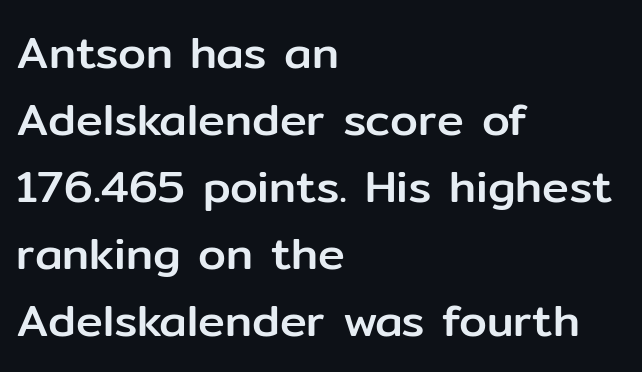
Underline: absent. A typesetter would label this face a sans. Layout note: lines flush left. Note the varied advance widths — an 'i' is clearly narrower than an 'm'. Vertically, the passage feels balanced, rows spaced as you'd expect.
